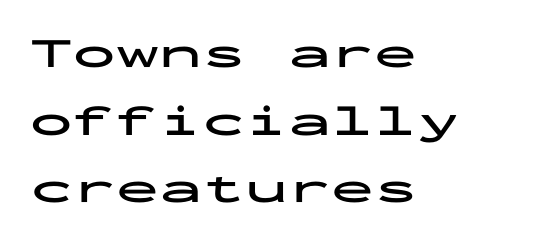
Q: Is the text bold? A: Yes.
Q: Is the text italic (slanted)? A: No, it is upright.
Q: Is the typeface a serif or a sans-serif typeface? A: Sans-serif.
Q: Is the text underlined? A: No.
Q: How is the paragraph aligned? A: Left-aligned.
Q: Is the spacing between letters normal or unusually wide? A: Normal.
Q: Is the spacing between lines tight, normal or loose? A: Normal.
Q: Width (condensed, normal, or wide)? A: Wide.
Q: Stroke contrast? A: Low.
Q: x-height? A: Medium.
Q: Monospaced? A: Yes.
